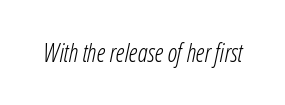
The image shows 25 px text type, italic (leaning right); set normal letter spacing, not underlined.
